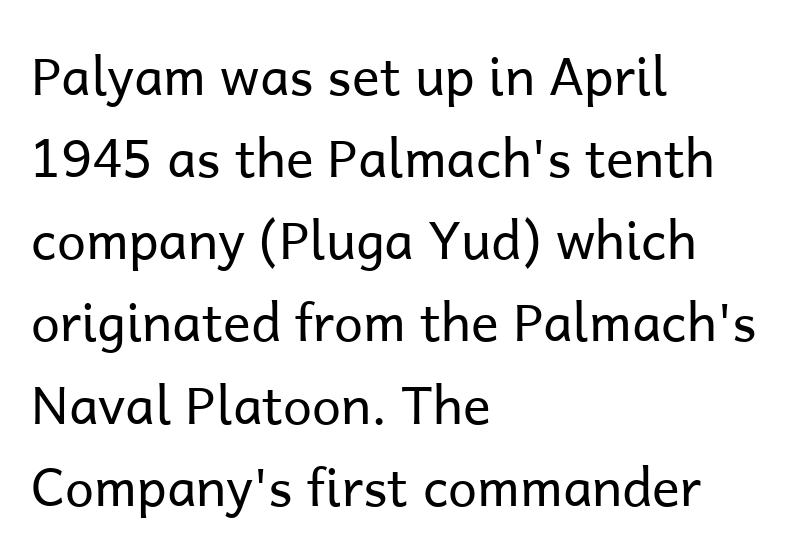
The image shows 52 px regular-weight sans-serif type, upright; set left-aligned, normal line spacing (1.58x), normal letter spacing, not underlined; low stroke contrast and a medium x-height.
